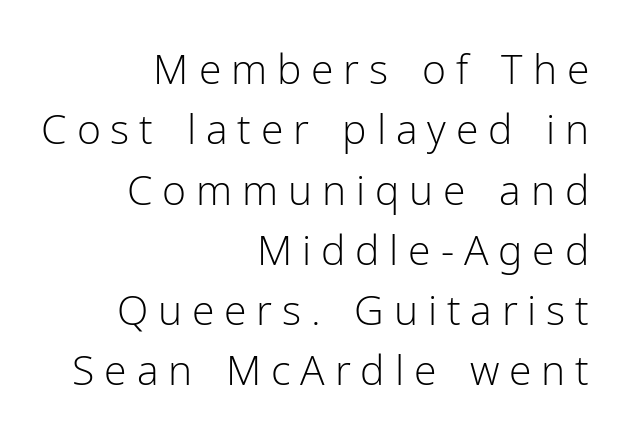
{"serif": "no", "italic": "no", "bold": "no", "weight": "light", "width": "normal", "stroke_contrast": "low", "x_height": "medium", "monospaced": "no", "underline": "no", "align": "right", "line_spacing": "normal", "line_spacing_ratio": 1.47, "letter_spacing": "wide", "letter_spacing_em": 0.24, "glyph_px": 41}
